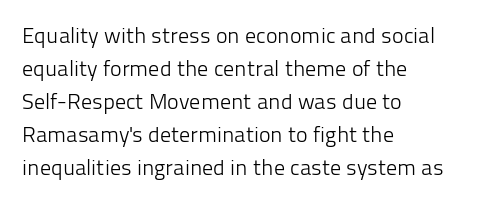
{"italic": "no", "bold": "no", "underline": "no", "align": "left", "line_spacing": "normal", "line_spacing_ratio": 1.5, "letter_spacing": "normal", "letter_spacing_em": 0.0, "glyph_px": 22}
